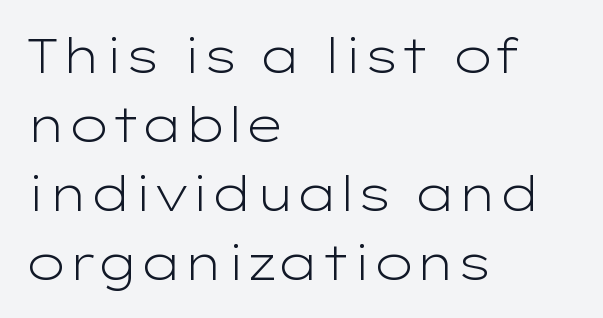
{"serif": "no", "italic": "no", "bold": "no", "weight": "light", "width": "wide", "stroke_contrast": "low", "x_height": "medium", "monospaced": "no", "underline": "no", "align": "left", "line_spacing": "normal", "line_spacing_ratio": 1.44, "letter_spacing": "normal", "letter_spacing_em": 0.0, "glyph_px": 48}
